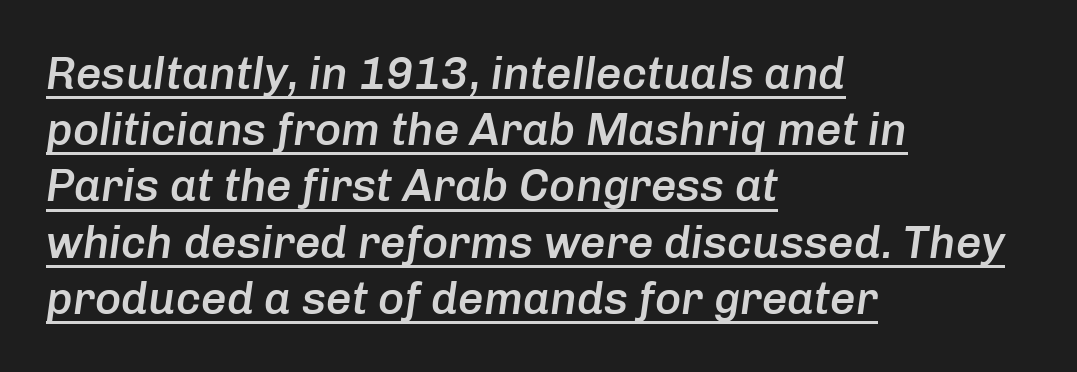
The image shows 45 px semibold type, italic (leaning right); set left-aligned, normal line spacing (1.25x), normal letter spacing, underlined; low stroke contrast and a medium x-height.
